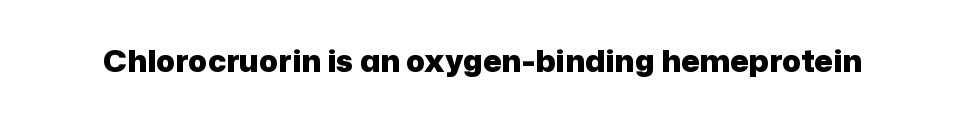
Q: Is the text bold? A: Yes.
Q: Is the text italic (slanted)? A: No, it is upright.
Q: Is the typeface a serif or a sans-serif typeface? A: Sans-serif.
Q: Is the text underlined? A: No.
Q: Is the spacing between letters normal or unusually wide? A: Normal.
Q: Width (condensed, normal, or wide)? A: Normal.
Q: Stroke contrast? A: Low.
Q: x-height? A: Medium.
Q: Monospaced? A: No.
